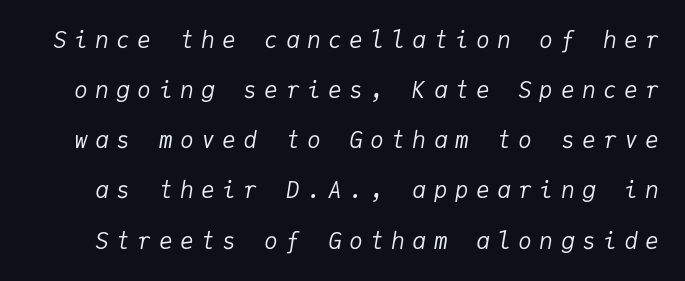
Words float on clear page, feet unadorned. Successive baselines arrive slowly, with a big drop between each. Loose tracking; the words dissolve into strings of separated letters. Slant detected: the letters are inclined. Think standard paragraph weight, or any step lighter than that.
